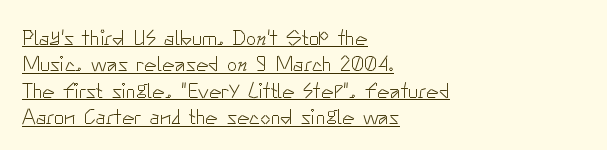
This sample is left-justified, so line endings fall wherever the words run out. How would I describe the line gaps? Plain and ordinary. A typesetter would call this zero additional tracking. Italic? Not at all — the glyphs are vertical. Heft: none added — not bold. Honestly, the underline is the first thing you notice here.
